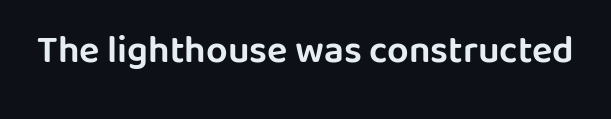
The image shows 38 px sans-serif type, upright; set normal letter spacing, not underlined; low stroke contrast and a large x-height.
